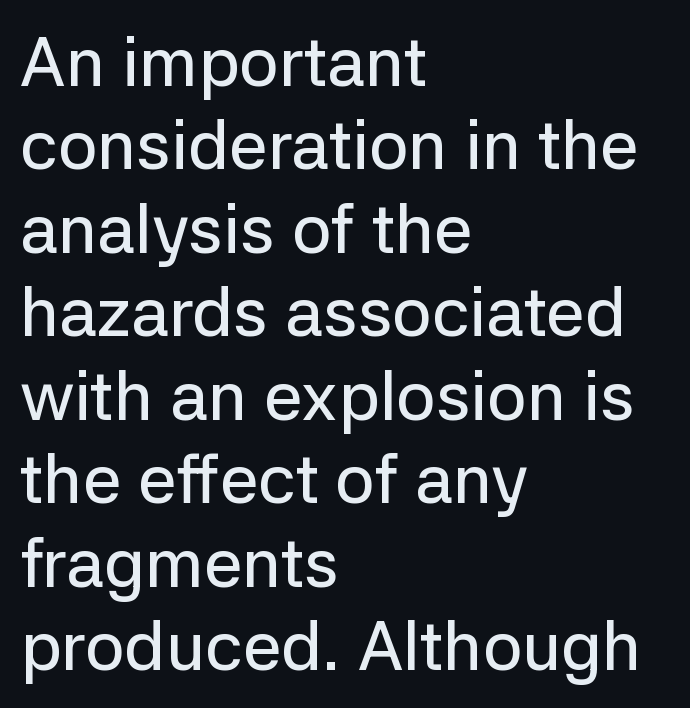
Q: Is the text italic (slanted)? A: No, it is upright.
Q: Is the typeface a serif or a sans-serif typeface? A: Sans-serif.
Q: Is the text underlined? A: No.
Q: How is the paragraph aligned? A: Left-aligned.
Q: Is the spacing between letters normal or unusually wide? A: Normal.
Q: Width (condensed, normal, or wide)? A: Normal.
Q: Stroke contrast? A: Low.
Q: x-height? A: Medium.
Q: Monospaced? A: No.
